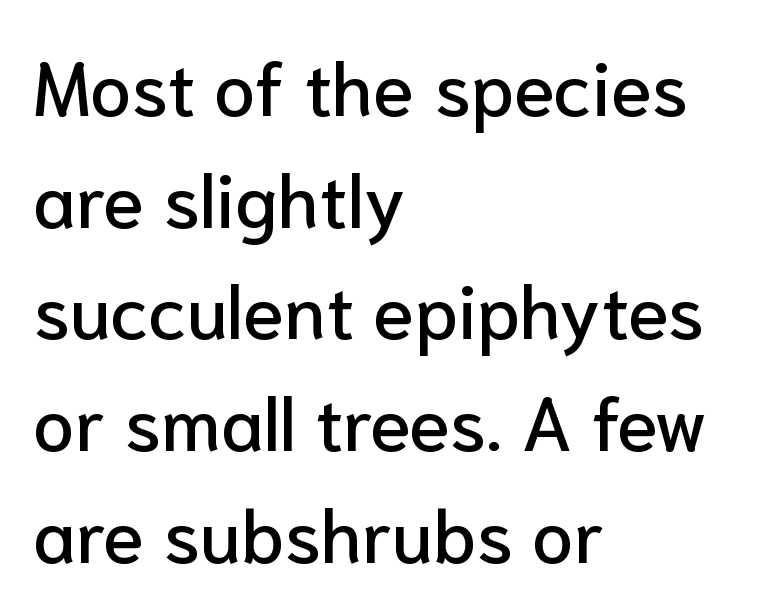
Q: Is the text italic (slanted)? A: No, it is upright.
Q: Is the typeface a serif or a sans-serif typeface? A: Sans-serif.
Q: Is the text underlined? A: No.
Q: How is the paragraph aligned? A: Left-aligned.
Q: Is the spacing between letters normal or unusually wide? A: Normal.
Q: Is the spacing between lines tight, normal or loose? A: Normal.
Q: Width (condensed, normal, or wide)? A: Normal.
Q: Stroke contrast? A: Low.
Q: x-height? A: Medium.
Q: Monospaced? A: No.
